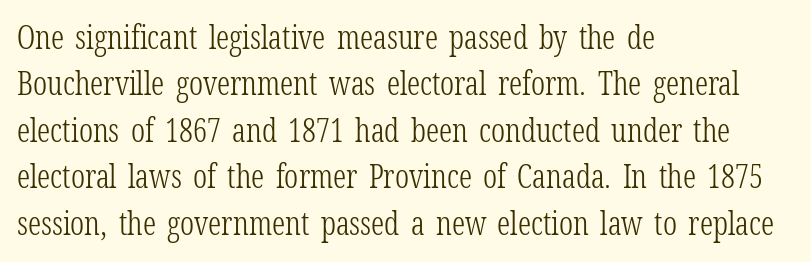
A roman cut, with each character standing at attention. The font is comparable to plain body text, perhaps lighter. The zone under the glyphs is completely vacant. Spacing between characters is what you'd get straight out of the box. Casual observation: everything's shoved over to the left.
